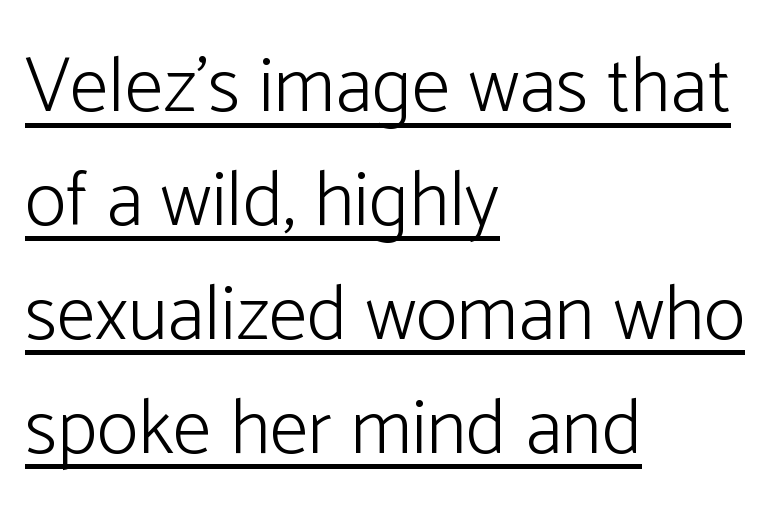
Q: Is the text bold? A: No.
Q: Is the text italic (slanted)? A: No, it is upright.
Q: Is the typeface a serif or a sans-serif typeface? A: Sans-serif.
Q: Is the text underlined? A: Yes.
Q: How is the paragraph aligned? A: Left-aligned.
Q: Is the spacing between letters normal or unusually wide? A: Normal.
Q: Is the spacing between lines tight, normal or loose? A: Normal.
Q: Width (condensed, normal, or wide)? A: Normal.
Q: Stroke contrast? A: Low.
Q: x-height? A: Medium.
Q: Monospaced? A: No.
